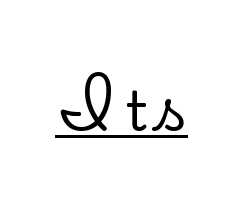
You can tell it's not italic because the verticals are truly vertical. The designer went with a serif here, giving each stem small feet. Varying glyph widths throughout — classic text-font behaviour. A rule runs beneath these lines of type.
